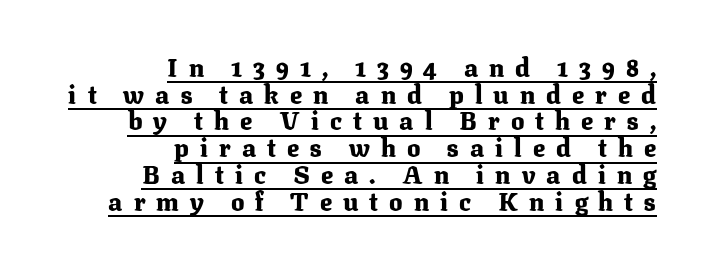
{"italic": "no", "bold": "yes", "underline": "yes", "align": "right", "line_spacing": "tight", "line_spacing_ratio": 1.07, "letter_spacing": "wide", "letter_spacing_em": 0.44, "glyph_px": 25}
